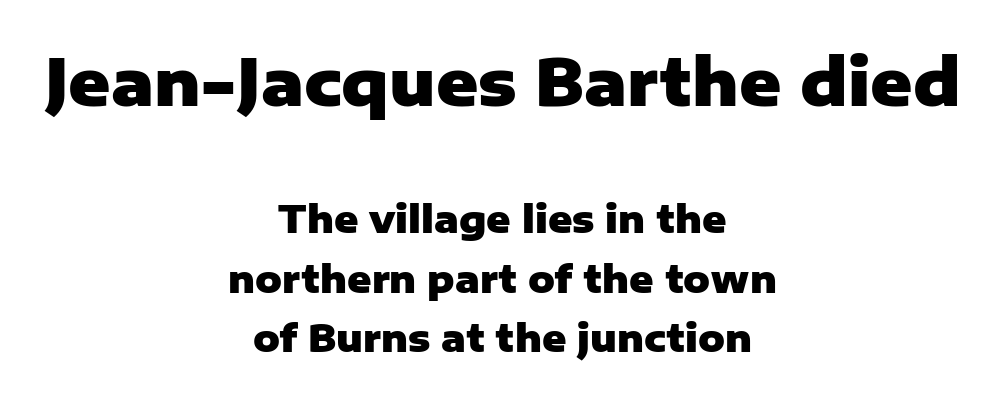
When letters stand straight like this, we call the style roman or upright. Glance below the letters and you will spot only blank space. The earlier block is typeset at a bigger size than the later block. Which margin do the lines hug? Neither — every line sits in the middle.
